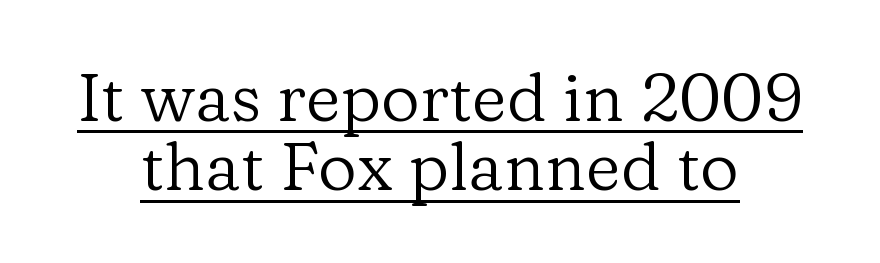
The image shows 68 px regular-weight serif type, upright; set centered, tight line spacing (1.02x), normal letter spacing, underlined; low stroke contrast and a medium x-height.
